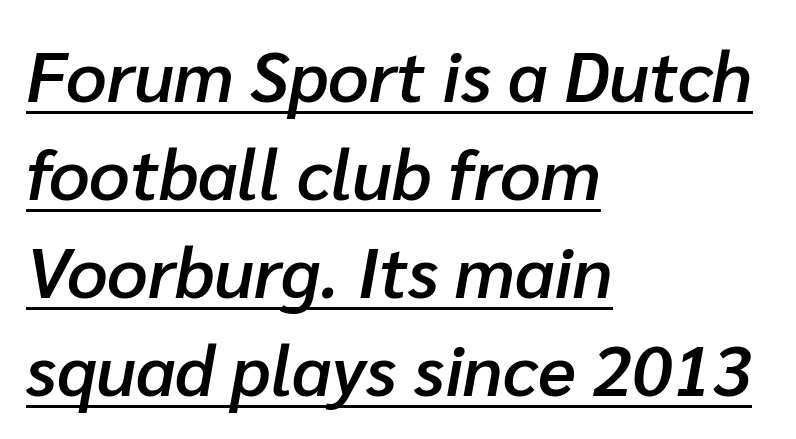
{"italic": "yes", "lean": "right", "slant_degrees": 10, "bold": "semi", "weight": "semibold", "width": "normal", "stroke_contrast": "low", "x_height": "medium", "monospaced": "no", "underline": "yes", "align": "left", "line_spacing": "normal", "line_spacing_ratio": 1.38, "letter_spacing": "normal", "letter_spacing_em": 0.0, "glyph_px": 71}
